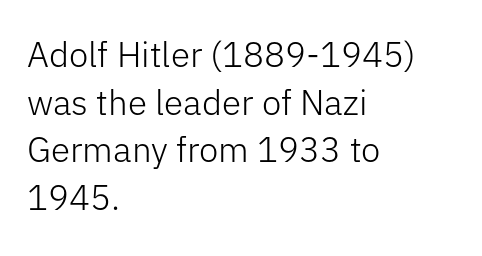
The lines in this sample share a left origin and differ only in where they stop. The area under the type is left untouched. Nope, not italic — everything's standing straight. The cut favours lightness, reaching ordinary text weight at its darkest.
